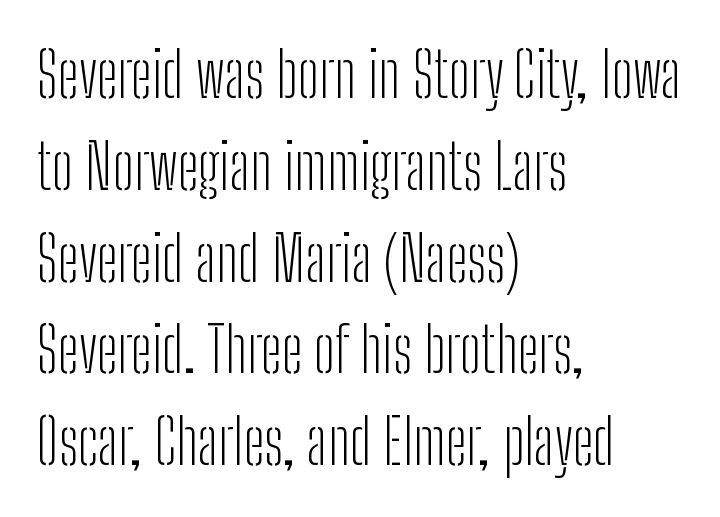
The image shows 62 px light, condensed sans-serif type, upright; set left-aligned, normal line spacing (1.48x), normal letter spacing, not underlined; low stroke contrast and a medium x-height.
